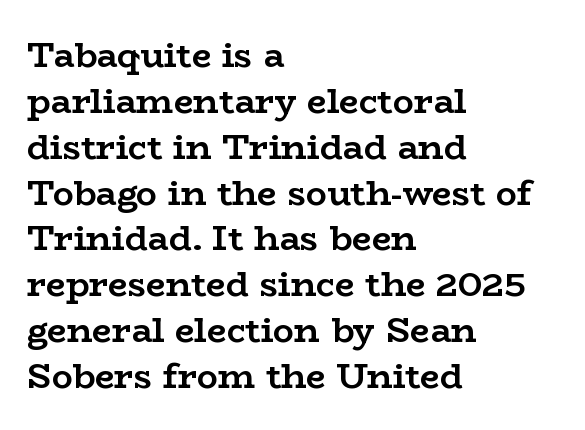
The image shows 35 px semibold, wide serif type, upright; set left-aligned, normal line spacing (1.31x), normal letter spacing, not underlined; low stroke contrast and a medium x-height.
